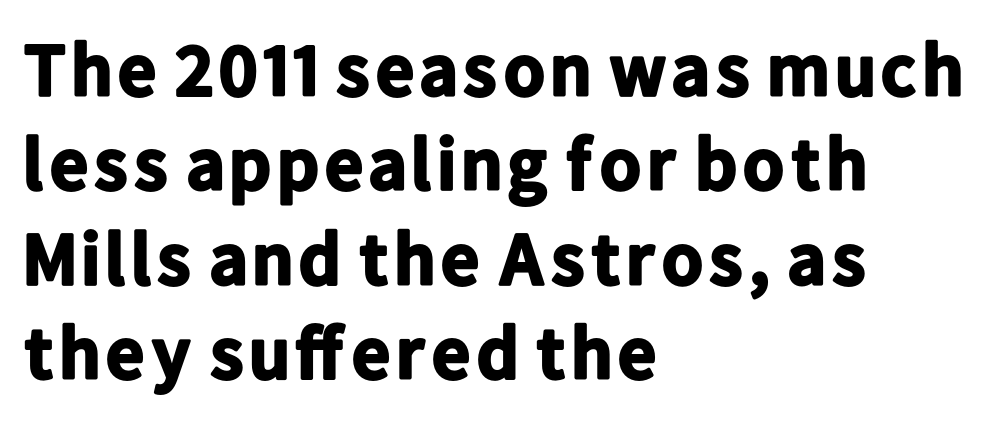
Every letter is thick-stroked: bold, no question. Each row of text sits above clean, open space. This sample keeps an unexceptional amount of space between lines. Varying glyph widths throughout — classic text-font behaviour. This is the regular roman posture of the typeface. Typeset ragged right — the left edge is the straight one.
